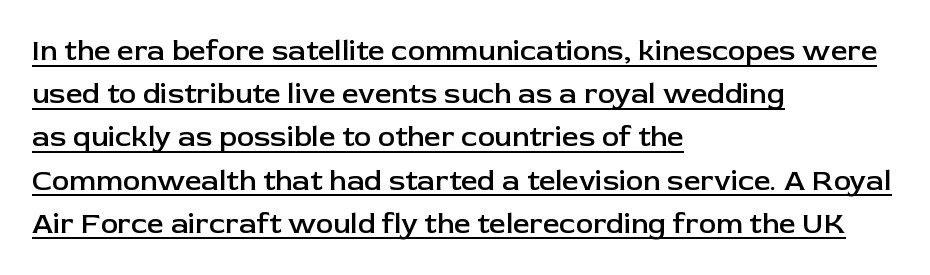
{"serif": "no", "italic": "no", "bold": "semi", "weight": "semibold", "width": "normal", "stroke_contrast": "low", "x_height": "medium", "monospaced": "no", "underline": "yes", "align": "left", "line_spacing": "normal", "line_spacing_ratio": 1.49, "letter_spacing": "normal", "letter_spacing_em": 0.0, "glyph_px": 29}
